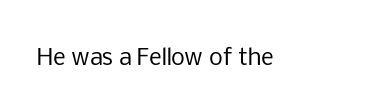
Q: Is the text bold? A: No.
Q: Is the text italic (slanted)? A: No, it is upright.
Q: Is the text underlined? A: No.
Q: Is the spacing between letters normal or unusually wide? A: Normal.
